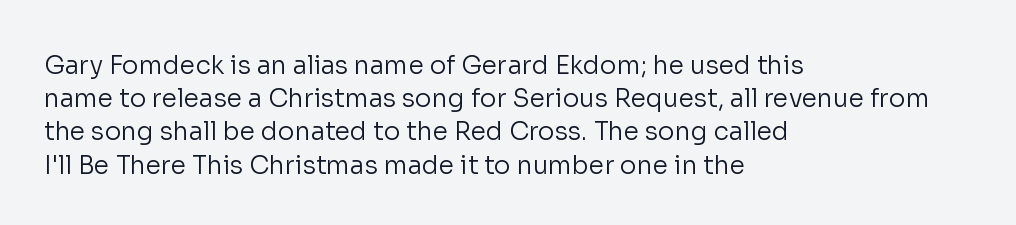
{"italic": "no", "bold": "no", "underline": "no", "align": "left", "line_spacing": "normal", "line_spacing_ratio": 1.33, "letter_spacing": "normal", "letter_spacing_em": 0.0, "glyph_px": 25}
